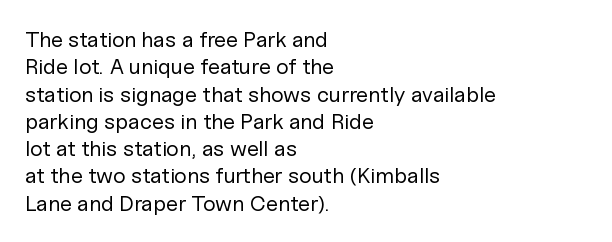
{"italic": "no", "bold": "no", "underline": "no", "align": "left", "line_spacing_ratio": 1.24, "letter_spacing": "normal", "letter_spacing_em": 0.0, "glyph_px": 22}
